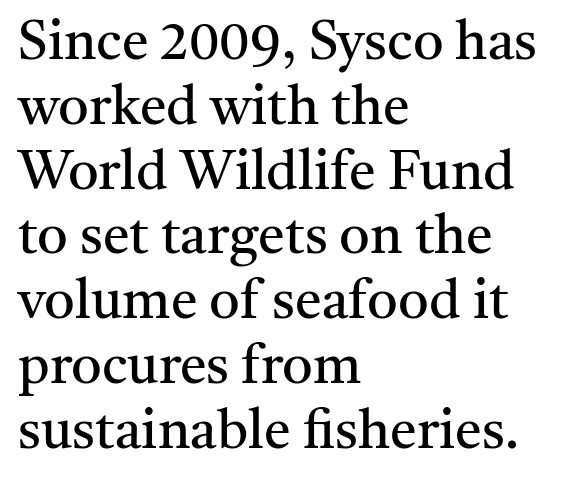
{"serif": "yes", "italic": "no", "bold": "no", "weight": "regular", "width": "normal", "stroke_contrast": "medium", "x_height": "medium", "monospaced": "no", "underline": "no", "align": "left", "line_spacing_ratio": 1.2, "letter_spacing": "normal", "letter_spacing_em": 0.0, "glyph_px": 54}
